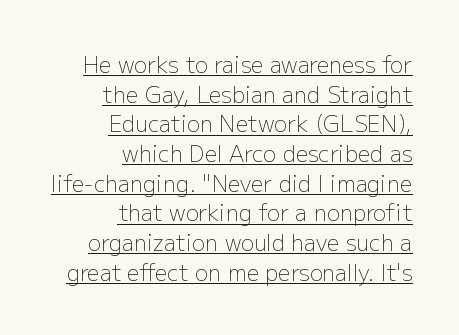
{"italic": "no", "bold": "no", "underline": "yes", "align": "right", "line_spacing": "normal", "line_spacing_ratio": 1.35, "letter_spacing": "normal", "letter_spacing_em": 0.0, "glyph_px": 22}
